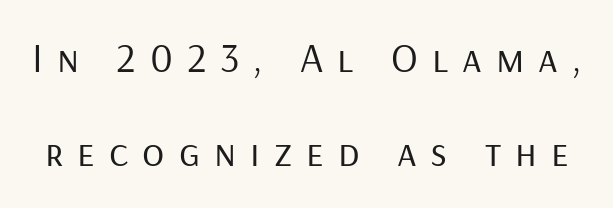
Q: Is the text bold? A: No.
Q: Is the text italic (slanted)? A: No, it is upright.
Q: Is the typeface a serif or a sans-serif typeface? A: Sans-serif.
Q: Is the text underlined? A: No.
Q: Is the spacing between letters normal or unusually wide? A: Unusually wide.
Q: Is the spacing between lines tight, normal or loose? A: Loose.
Q: Width (condensed, normal, or wide)? A: Normal.
Q: Stroke contrast? A: Low.
Q: x-height? A: Medium.
Q: Monospaced? A: No.
